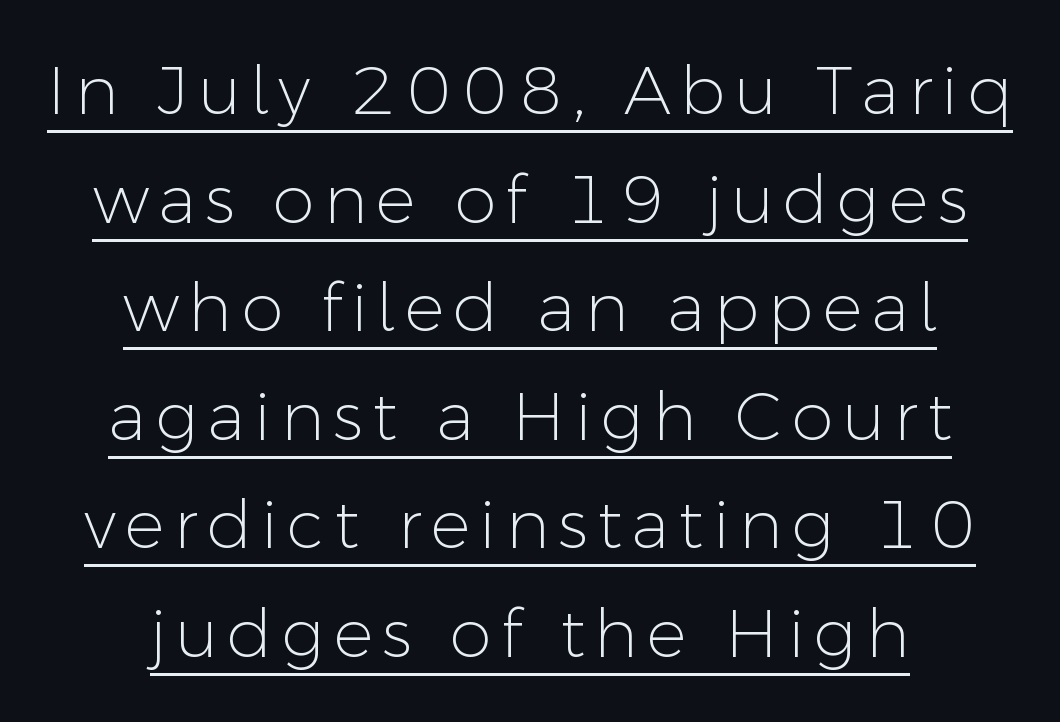
The image shows 67 px light sans-serif type, upright; set centered, normal line spacing (1.62x), underlined; low stroke contrast and a medium x-height.
